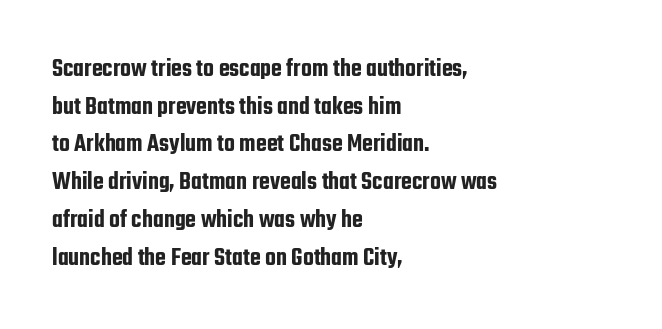
Descender tails drop into unmarked territory. If you drew a ruler down the left edge, every line would touch it. Nope, not italic — everything's standing straight. Successive baselines arrive at the customary interval. Tracking value appears to be zero — textbook default spacing.
